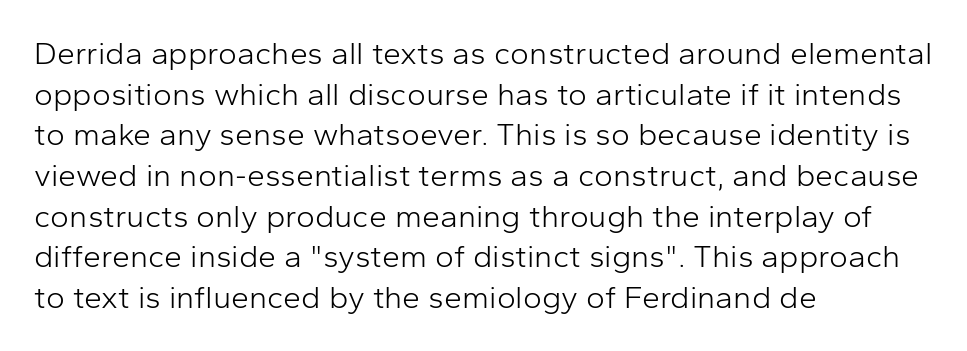
The image shows 32 px light sans-serif type, upright; set left-aligned, normal line spacing (1.27x), normal letter spacing, not underlined; low stroke contrast and a medium x-height.
